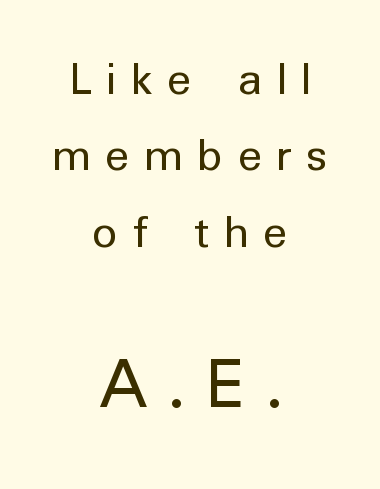
Designer's note — italics off, roman on. Spacing verdict: proportional, widths tailored to each character. The baseline area is clear. This reads as an unemphasized weight, regular at the heaviest. The compositor balanced each line on the midline.
